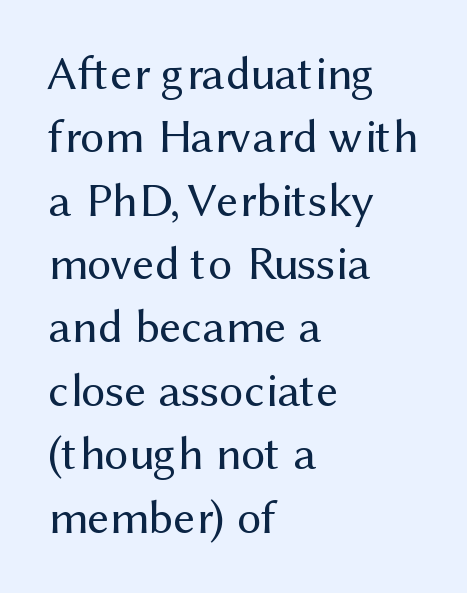
Q: Is the text bold? A: No.
Q: Is the text italic (slanted)? A: No, it is upright.
Q: Is the typeface a serif or a sans-serif typeface? A: Sans-serif.
Q: Is the text underlined? A: No.
Q: How is the paragraph aligned? A: Left-aligned.
Q: Is the spacing between letters normal or unusually wide? A: Normal.
Q: Is the spacing between lines tight, normal or loose? A: Normal.
Q: Width (condensed, normal, or wide)? A: Normal.
Q: Stroke contrast? A: Medium.
Q: x-height? A: Medium.
Q: Monospaced? A: No.
